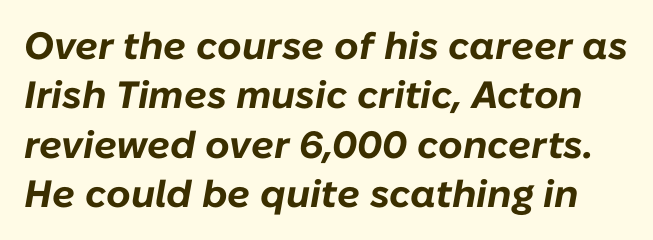
Each word holds together tightly as a unit, with standard inter-letter gaps. The letters are slanted; this is an italic face. Heavy-handed strokes throughout: this text is bold. The passage shown is not underscored anywhere.
